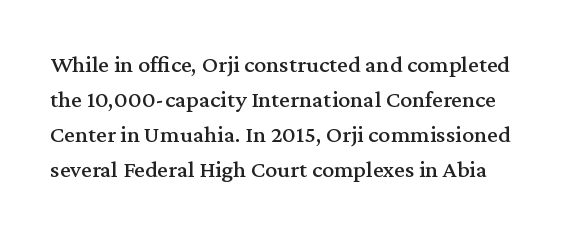
Q: Is the text italic (slanted)? A: No, it is upright.
Q: Is the text underlined? A: No.
Q: Is the spacing between letters normal or unusually wide? A: Normal.
Q: Is the spacing between lines tight, normal or loose? A: Normal.
